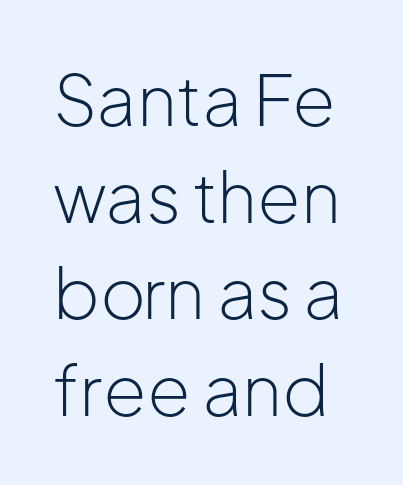
Q: Is the text bold? A: No.
Q: Is the text italic (slanted)? A: No, it is upright.
Q: Is the typeface a serif or a sans-serif typeface? A: Sans-serif.
Q: Is the text underlined? A: No.
Q: Is the spacing between letters normal or unusually wide? A: Normal.
Q: Is the spacing between lines tight, normal or loose? A: Normal.
Q: Width (condensed, normal, or wide)? A: Normal.
Q: Stroke contrast? A: Low.
Q: x-height? A: Medium.
Q: Monospaced? A: No.
